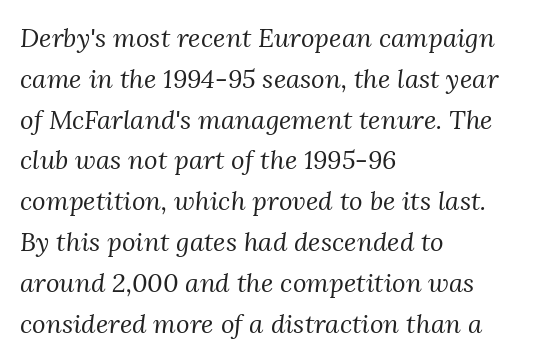
Q: Is the text bold? A: No.
Q: Is the text italic (slanted)? A: Yes, it leans right by about 3 degrees.
Q: Is the text underlined? A: No.
Q: How is the paragraph aligned? A: Left-aligned.
Q: Is the spacing between letters normal or unusually wide? A: Normal.
Q: Is the spacing between lines tight, normal or loose? A: Normal.
